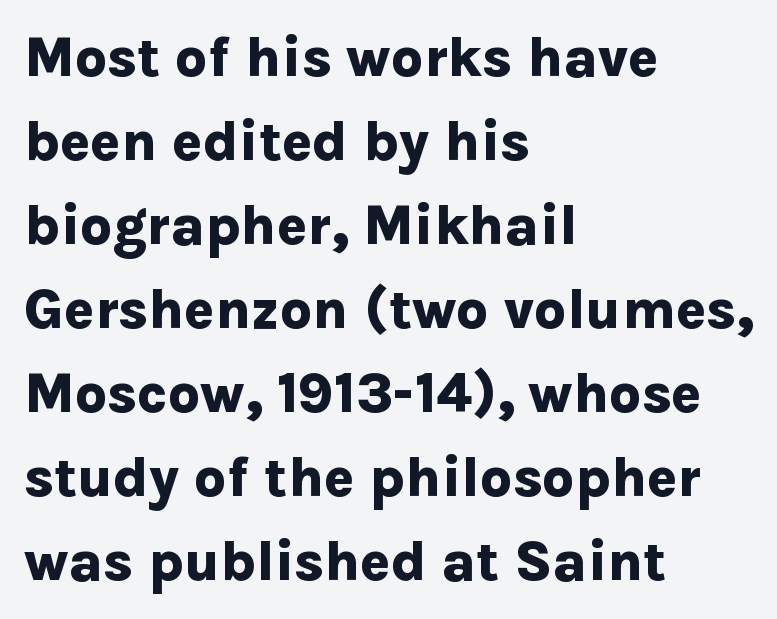
Q: Is the text bold? A: Yes.
Q: Is the text italic (slanted)? A: No, it is upright.
Q: Is the typeface a serif or a sans-serif typeface? A: Sans-serif.
Q: Is the text underlined? A: No.
Q: How is the paragraph aligned? A: Left-aligned.
Q: Is the spacing between letters normal or unusually wide? A: Normal.
Q: Is the spacing between lines tight, normal or loose? A: Normal.
Q: Width (condensed, normal, or wide)? A: Normal.
Q: Stroke contrast? A: Low.
Q: x-height? A: Medium.
Q: Monospaced? A: No.
